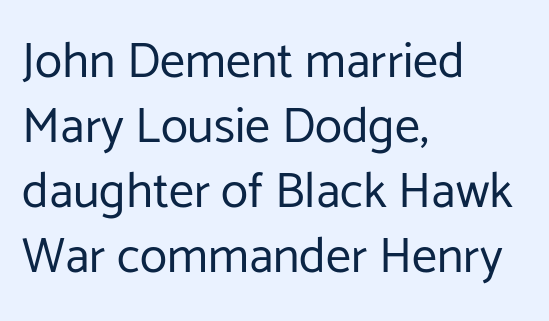
The image shows 50 px regular-weight sans-serif type, upright; set left-aligned, normal line spacing (1.3x), normal letter spacing, not underlined; low stroke contrast and a medium x-height.
